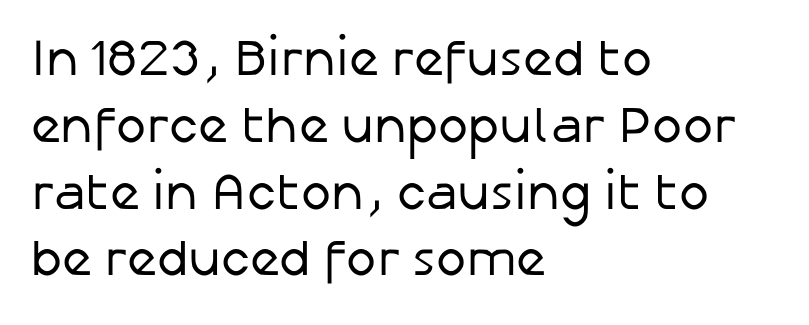
Q: Is the text bold? A: No.
Q: Is the text italic (slanted)? A: No, it is upright.
Q: Is the typeface a serif or a sans-serif typeface? A: Sans-serif.
Q: Is the text underlined? A: No.
Q: How is the paragraph aligned? A: Left-aligned.
Q: Is the spacing between letters normal or unusually wide? A: Normal.
Q: Is the spacing between lines tight, normal or loose? A: Normal.
Q: Width (condensed, normal, or wide)? A: Normal.
Q: Stroke contrast? A: Low.
Q: x-height? A: Medium.
Q: Monospaced? A: No.
